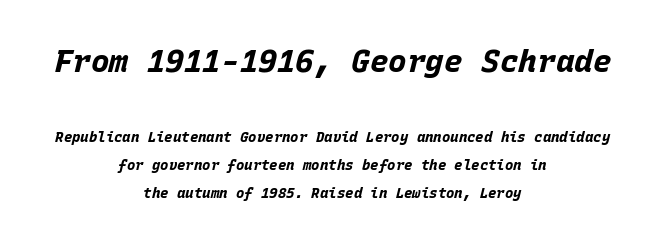
{"italic": "yes", "lean": "right", "slant_degrees": 15, "bold": "yes", "weight": "bold", "width": "normal", "stroke_contrast": "low", "x_height": "large", "monospaced": "yes", "underline": "no", "align": "center", "line_spacing": "loose", "line_spacing_ratio": 1.99, "letter_spacing": "normal", "letter_spacing_em": 0.0, "larger_block": "first", "size_ratio": 2.21, "glyph_px": 31}
